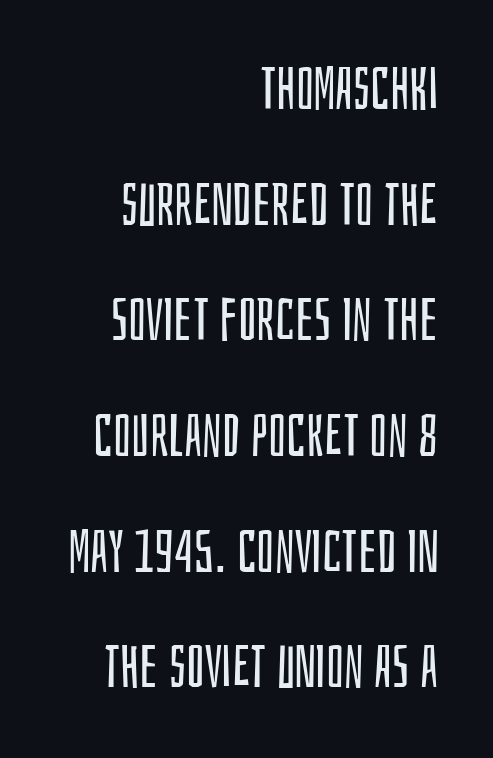
The image shows 59 px regular-weight, condensed sans-serif type, upright; set right-aligned, loose line spacing (1.96x), normal letter spacing, not underlined; low stroke contrast and a large x-height.
